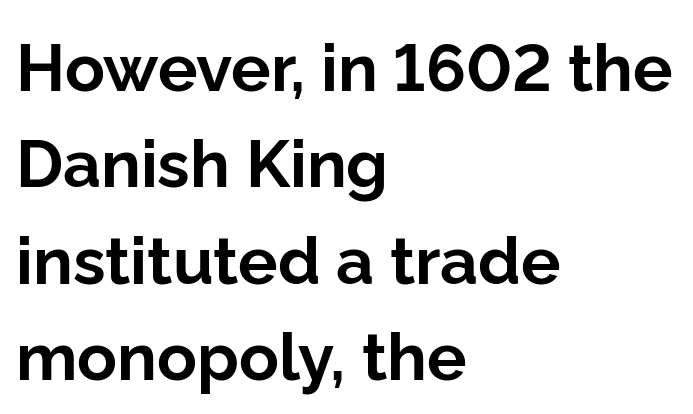
Characters follow at the spacing the type designer built in. This sample has the flowing, uneven cadence of proportional lettering. Tall strokes in this sample are plumb rather than angled. Classification — sans serif. Regarding leading, the lines here are spaced in the standard way. Check the space under the baseline: it is left empty.
